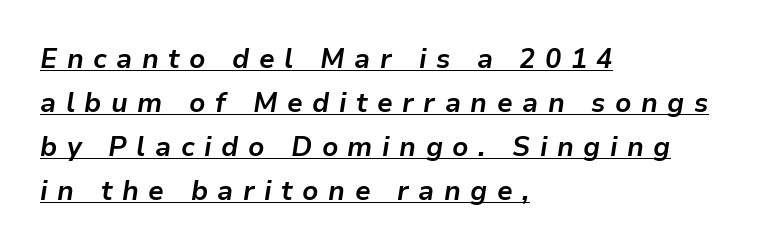
Q: Is the text bold? A: Yes.
Q: Is the text italic (slanted)? A: Yes, it leans right by about 9 degrees.
Q: Is the text underlined? A: Yes.
Q: How is the paragraph aligned? A: Left-aligned.
Q: Is the spacing between letters normal or unusually wide? A: Unusually wide.
Q: Is the spacing between lines tight, normal or loose? A: Normal.
